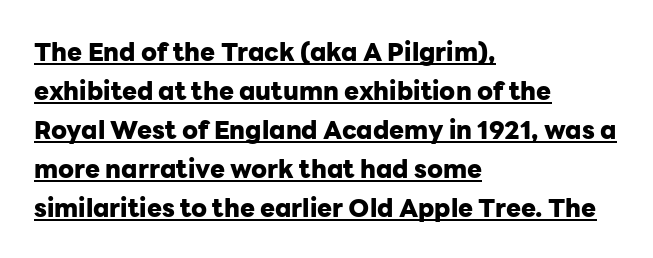
{"italic": "no", "bold": "yes", "underline": "yes", "align": "left", "line_spacing": "normal", "line_spacing_ratio": 1.56, "letter_spacing": "normal", "letter_spacing_em": 0.0, "glyph_px": 25}
